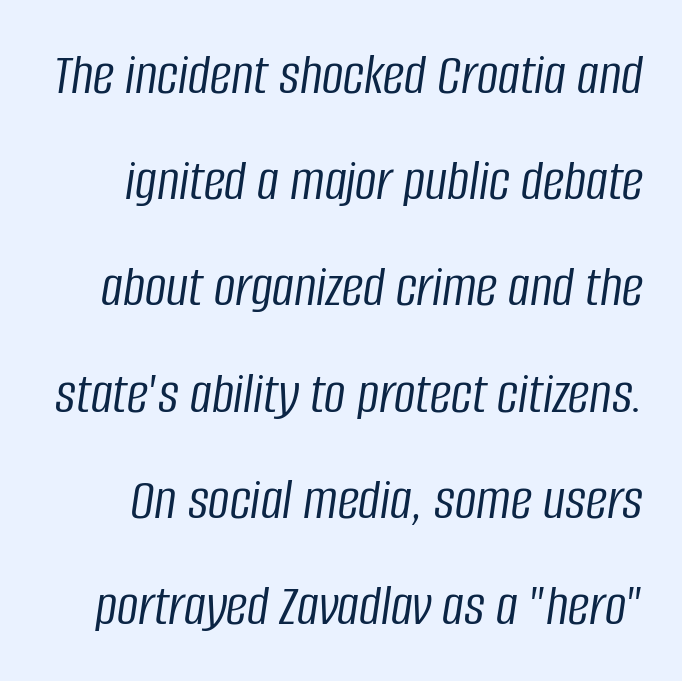
The image shows 60 px light, condensed type, italic (leaning right); set line spacing 1.77x, normal letter spacing, not underlined; low stroke contrast and a large x-height.
